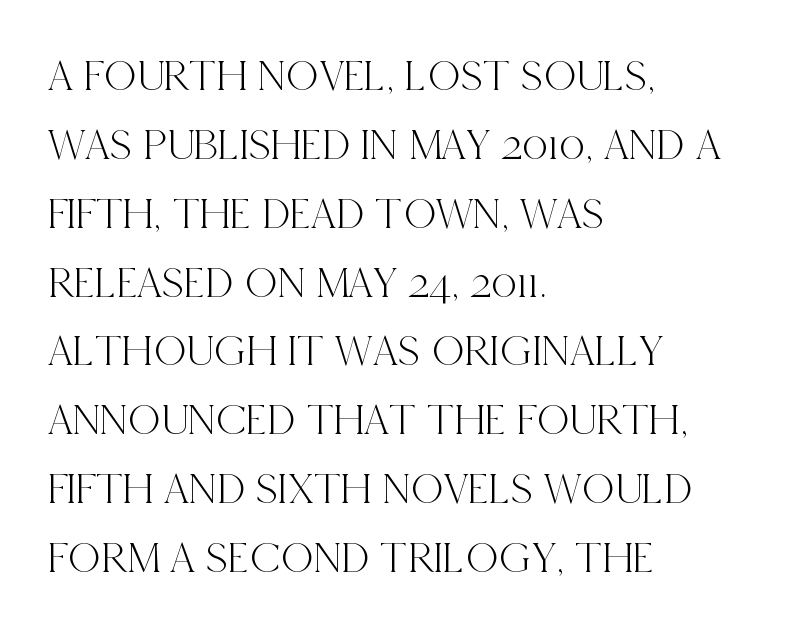
The image shows 45 px condensed serif type, upright; set left-aligned, normal line spacing (1.53x), normal letter spacing, not underlined; a large x-height.
